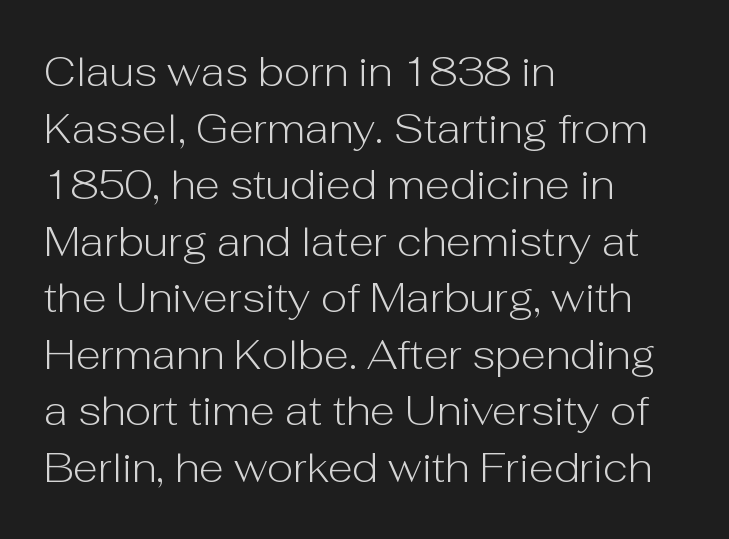
Q: Is the text bold? A: No.
Q: Is the text italic (slanted)? A: No, it is upright.
Q: Is the typeface a serif or a sans-serif typeface? A: Sans-serif.
Q: Is the text underlined? A: No.
Q: How is the paragraph aligned? A: Left-aligned.
Q: Is the spacing between letters normal or unusually wide? A: Normal.
Q: Is the spacing between lines tight, normal or loose? A: Normal.
Q: Width (condensed, normal, or wide)? A: Normal.
Q: Stroke contrast? A: Low.
Q: x-height? A: Medium.
Q: Monospaced? A: No.
